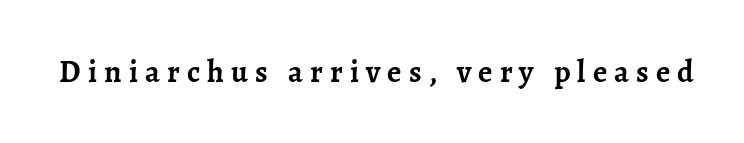
{"serif": "yes", "italic": "no", "bold": "yes", "weight": "semibold", "width": "normal", "stroke_contrast": "low", "x_height": "medium", "monospaced": "no", "underline": "no", "letter_spacing": "wide", "letter_spacing_em": 0.23, "glyph_px": 31}
